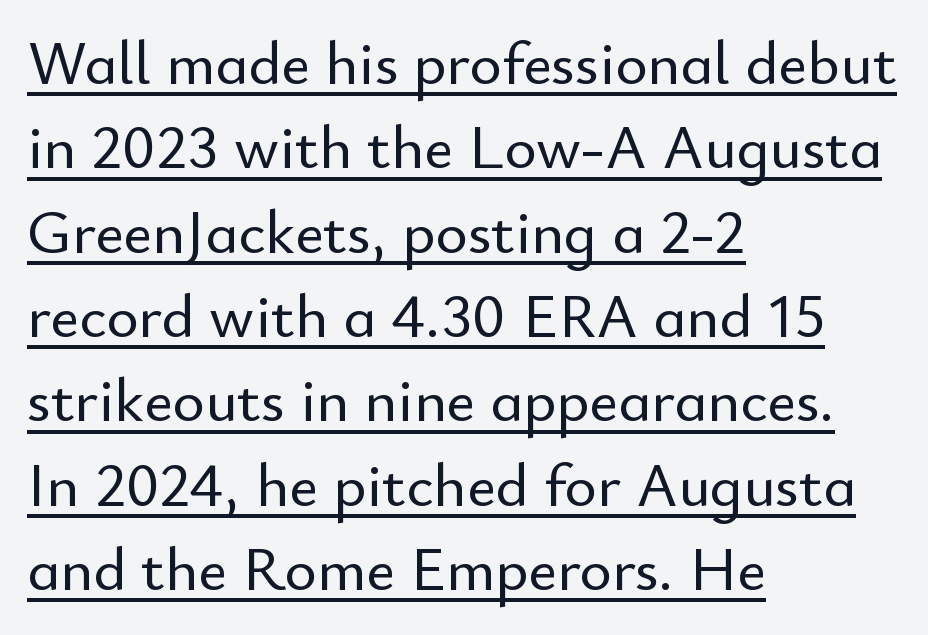
A typesetter would mark this as roman, not italic. The string is rendered with underlining switched on. The rag falls on the right side of this text block. Nothing unusual about the tracking: characters are spaced as the font intends. Each new line begins a customary step beneath the previous one.
